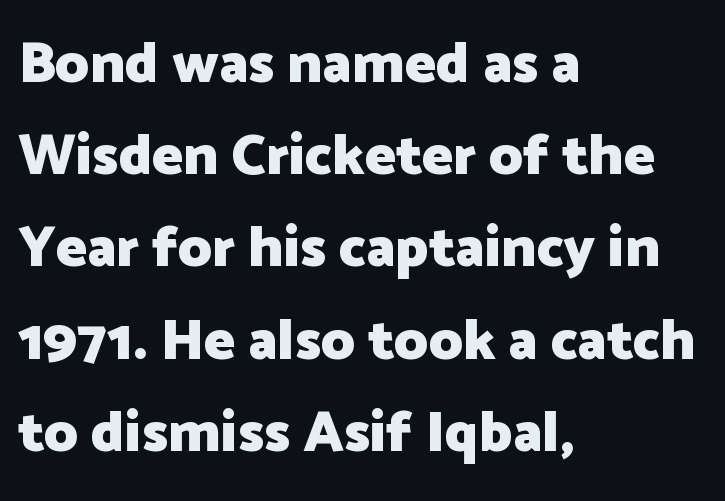
The type is set solid horizontally, with unmodified tracking. The passage shown is emphatically bold. Vertical strokes here are truly vertical. Quick note: underline off.
